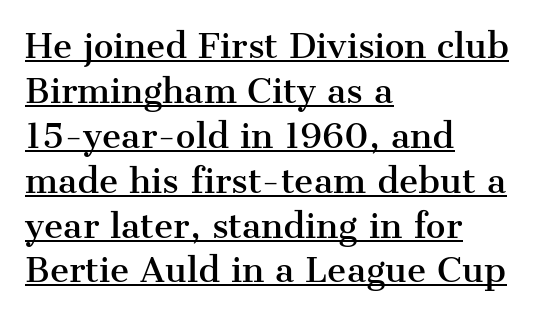
Q: Is the text italic (slanted)? A: No, it is upright.
Q: Is the typeface a serif or a sans-serif typeface? A: Serif.
Q: Is the text underlined? A: Yes.
Q: How is the paragraph aligned? A: Left-aligned.
Q: Is the spacing between letters normal or unusually wide? A: Normal.
Q: Is the spacing between lines tight, normal or loose? A: Normal.
Q: Width (condensed, normal, or wide)? A: Normal.
Q: Stroke contrast? A: Medium.
Q: x-height? A: Medium.
Q: Monospaced? A: No.
